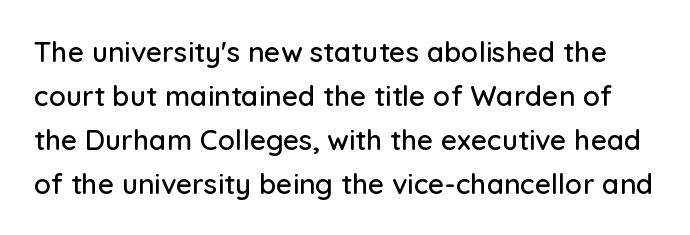
The image shows 28 px sans-serif type, upright; set normal line spacing (1.57x), normal letter spacing, not underlined; low stroke contrast and a medium x-height.
